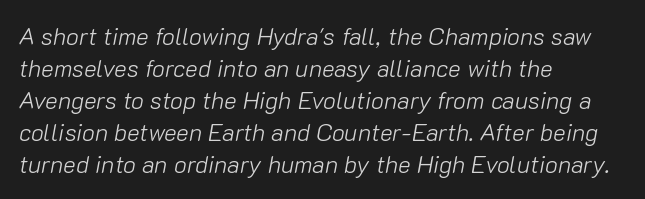
{"italic": "yes", "lean": "right", "slant_degrees": 10, "bold": "no", "underline": "no", "align": "left", "line_spacing": "normal", "line_spacing_ratio": 1.33, "letter_spacing": "normal", "letter_spacing_em": 0.0, "glyph_px": 24}
